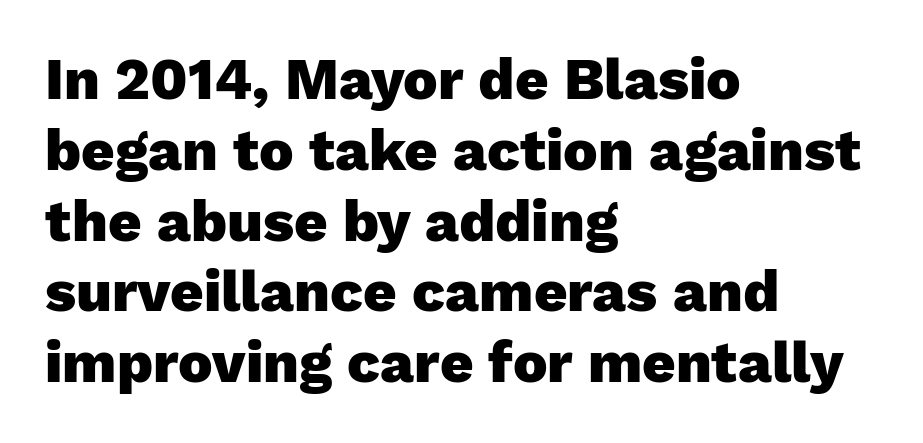
Q: Is the text bold? A: Yes.
Q: Is the text italic (slanted)? A: No, it is upright.
Q: Is the typeface a serif or a sans-serif typeface? A: Sans-serif.
Q: Is the text underlined? A: No.
Q: How is the paragraph aligned? A: Left-aligned.
Q: Is the spacing between letters normal or unusually wide? A: Normal.
Q: Width (condensed, normal, or wide)? A: Normal.
Q: Stroke contrast? A: Low.
Q: x-height? A: Medium.
Q: Monospaced? A: No.
